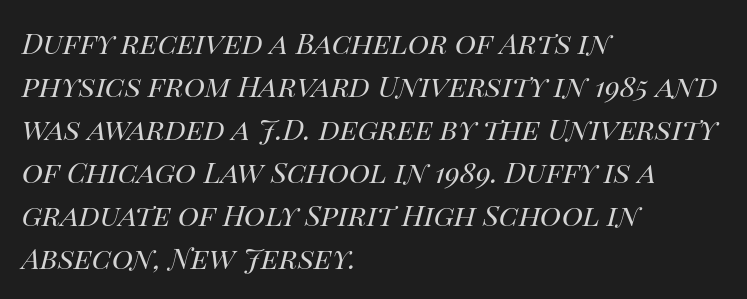
Compared with a typical body face, this is equally light or lighter still. You could not count columns in this text — the font is proportionally spaced. Descenders are the only things crossing below the line. Interline gaps are of average width in this sample.
